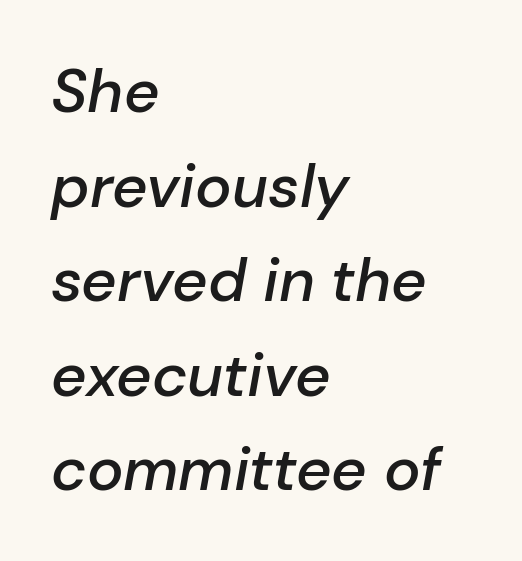
Q: Is the text bold? A: Semi-bold.
Q: Is the text italic (slanted)? A: Yes, it leans right by about 10 degrees.
Q: Is the text underlined? A: No.
Q: How is the paragraph aligned? A: Left-aligned.
Q: Is the spacing between letters normal or unusually wide? A: Normal.
Q: Is the spacing between lines tight, normal or loose? A: Normal.
Q: Width (condensed, normal, or wide)? A: Normal.
Q: Stroke contrast? A: Low.
Q: x-height? A: Medium.
Q: Monospaced? A: No.
